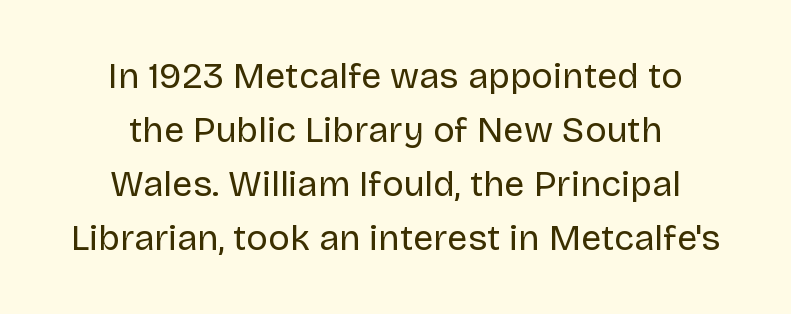
The image shows 36 px regular-weight sans-serif type, upright; set centered, normal line spacing (1.5x), normal letter spacing, not underlined; low stroke contrast and a large x-height.
